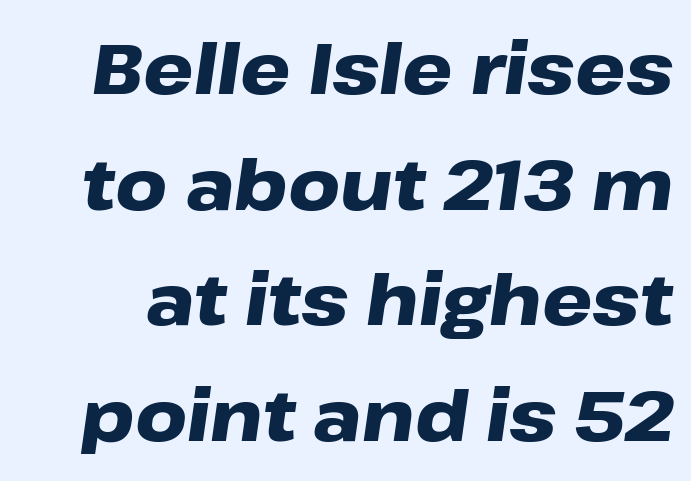
The letters sit at their default tracking, neither squeezed nor spread. How heavy is the stroke? Heavy — this is a bold. If you drew a line through each stem, it would be angled. Horizontal bands of white between lines are of average thickness. The letters advance in unequal steps, a hallmark of proportional type. Glance below the letters and you will spot only blank space.
